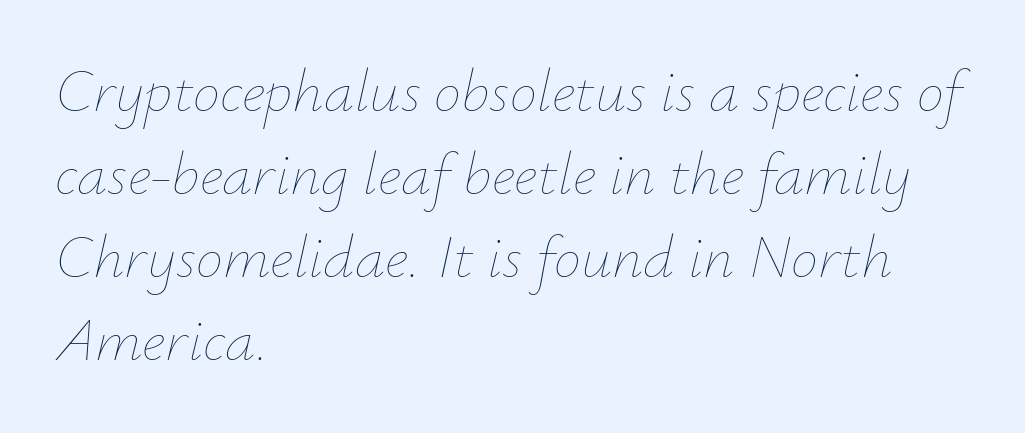
{"italic": "yes", "lean": "right", "slant_degrees": 12, "bold": "no", "weight": "thin", "width": "normal", "stroke_contrast": "low", "x_height": "small", "monospaced": "no", "underline": "no", "align": "left", "line_spacing": "normal", "line_spacing_ratio": 1.36, "letter_spacing": "normal", "letter_spacing_em": 0.0, "glyph_px": 61}
